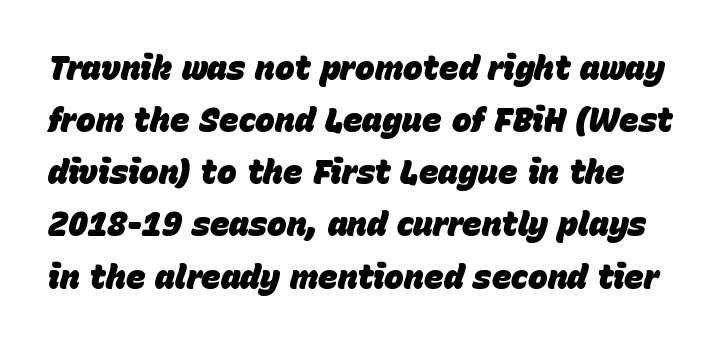
The image shows 33 px heavy type, italic (leaning right); set normal line spacing (1.58x), normal letter spacing, not underlined; low stroke contrast and a large x-height.
